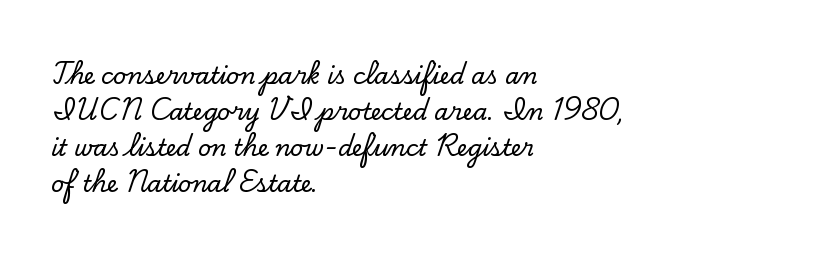
The image shows 23 px text type; set left-aligned, normal line spacing (1.56x), normal letter spacing, not underlined.
